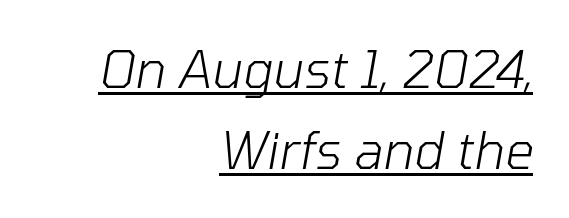
The image shows 51 px light type, italic (leaning right); set right-aligned, normal line spacing (1.59x), normal letter spacing, underlined; low stroke contrast and a medium x-height.
